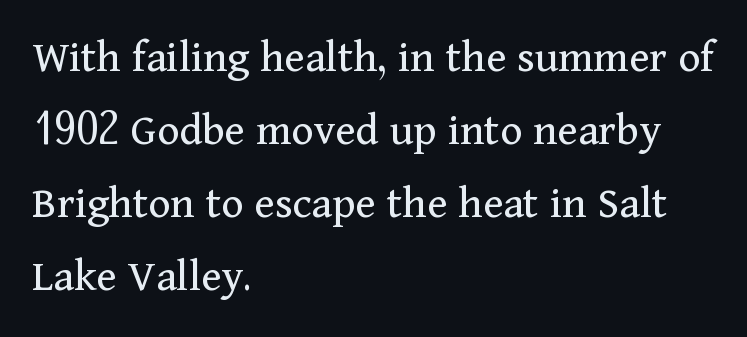
The image shows 47 px regular-weight serif type, upright; set left-aligned, normal line spacing (1.55x), normal letter spacing, not underlined; medium stroke contrast and a medium x-height.
